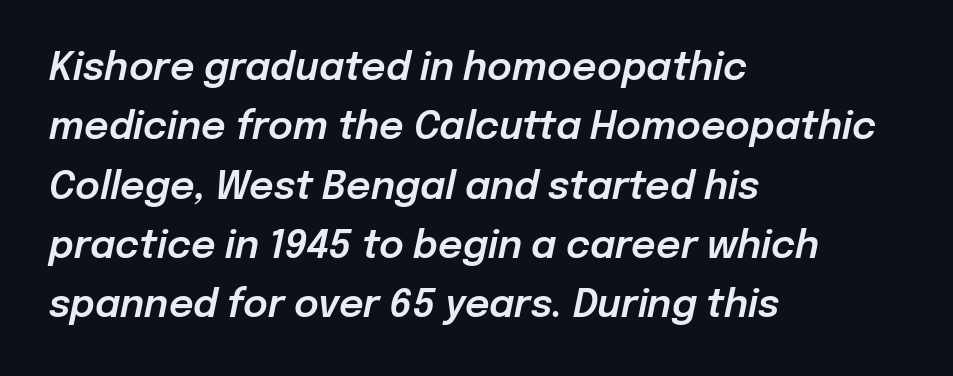
The image shows 38 px text type, italic (leaning right); set left-aligned, normal line spacing (1.56x), normal letter spacing, not underlined; low stroke contrast and a medium x-height.
